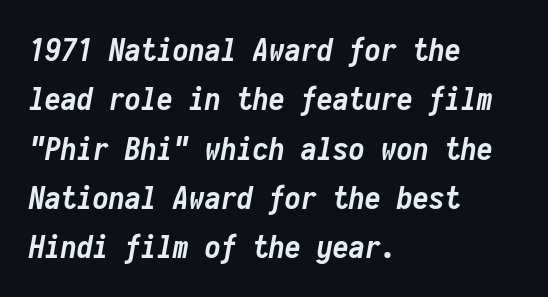
The image shows 32 px semibold, condensed type, italic (leaning right), monospaced; set left-aligned, normal line spacing (1.54x), normal letter spacing, not underlined; low stroke contrast and a medium x-height.
